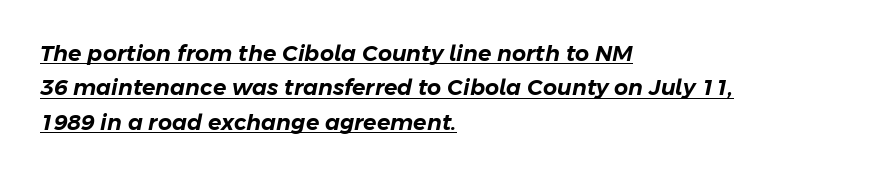
The passage shown has conventional tracking throughout. Yep, that's italic — everything's leaning. Alignment: flush left. Beneath each row of characters lies a ruled line. The block of text has a typical density, with ordinary space between rows.
